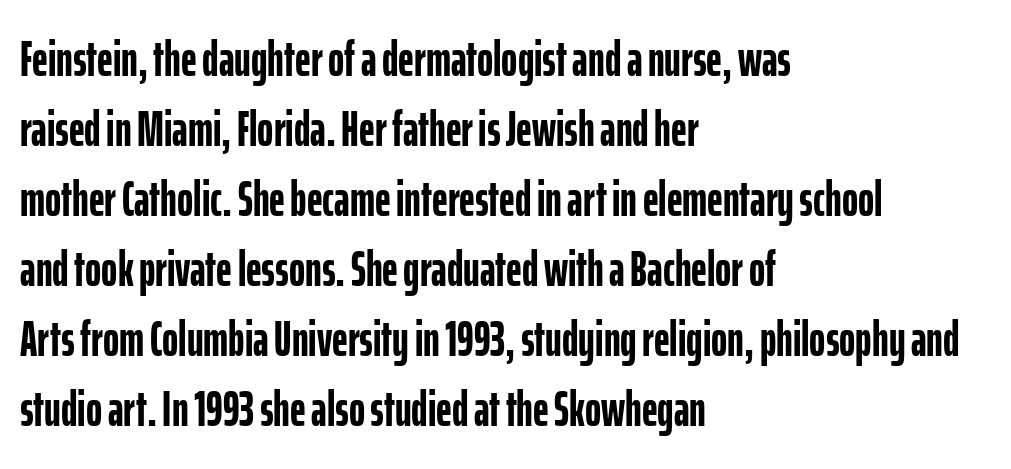
The image shows 49 px semibold, condensed sans-serif type, upright; set left-aligned, normal line spacing (1.43x), normal letter spacing, not underlined; low stroke contrast and a medium x-height.
